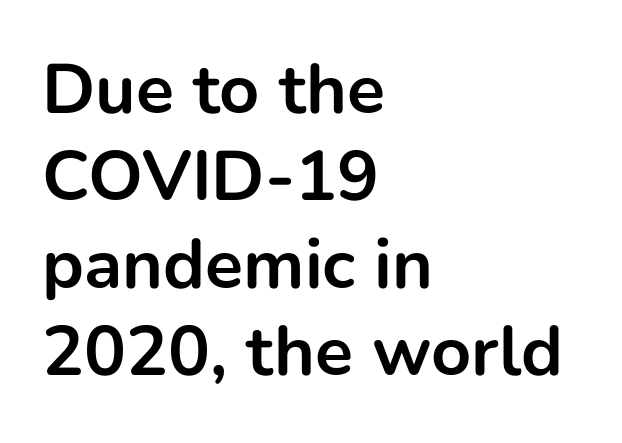
{"serif": "no", "italic": "no", "bold": "yes", "weight": "bold", "width": "normal", "stroke_contrast": "low", "x_height": "medium", "monospaced": "no", "underline": "no", "align": "left", "line_spacing": "normal", "line_spacing_ratio": 1.25, "letter_spacing": "normal", "letter_spacing_em": 0.0, "glyph_px": 70}
